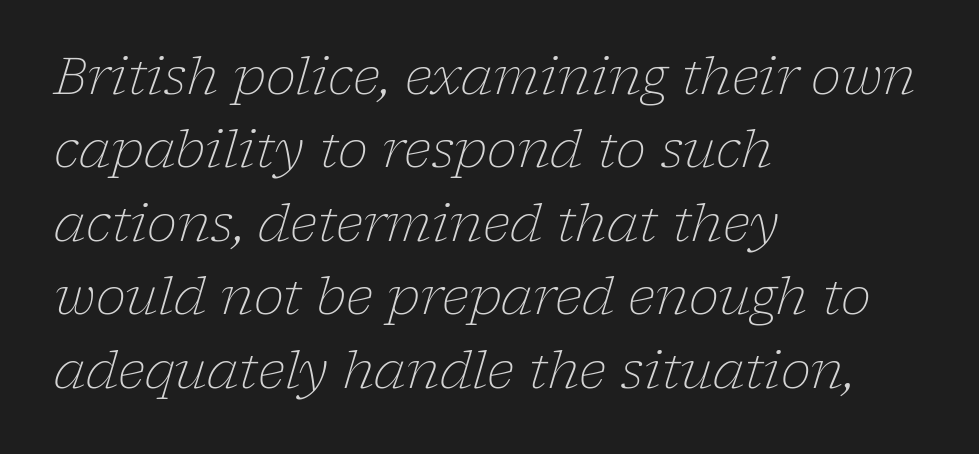
Is the type slanted? Yes — the strokes lean at a clear angle. This is not heavy type; no bold has been used. Check under the words: just untouched page. Each line starts at the same left margin while the right side varies. Serif or sans? Serif — the stroke terminals have little feet. The rendering keeps characters at their native spacing.
